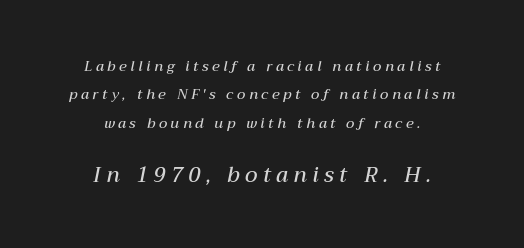
{"italic": "yes", "lean": "right", "slant_degrees": 12, "bold": "semi", "underline": "no", "align": "center", "line_spacing": "loose", "line_spacing_ratio": 2.02, "letter_spacing": "wide", "letter_spacing_em": 0.26, "larger_block": "second", "size_ratio": 1.5, "glyph_px": 21}
